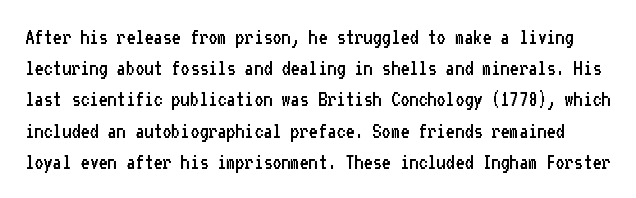
Any mark beneath the type? The region is blank. Think standard paragraph weight, or any step lighter than that. This sample uses an upright cut, with every glyph sitting square on the baseline. The gaps between neighbouring characters are ordinary and unremarkable. Each new line begins a customary step beneath the previous one.
